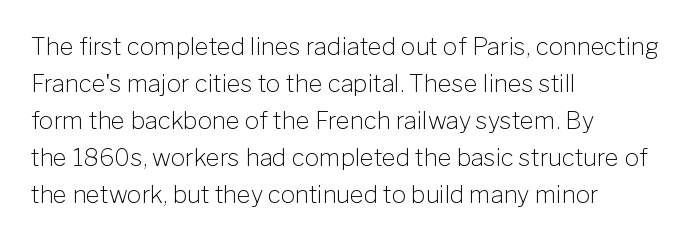
{"italic": "no", "bold": "no", "underline": "no", "align": "left", "line_spacing": "normal", "line_spacing_ratio": 1.54, "letter_spacing": "normal", "letter_spacing_em": 0.0, "glyph_px": 24}
